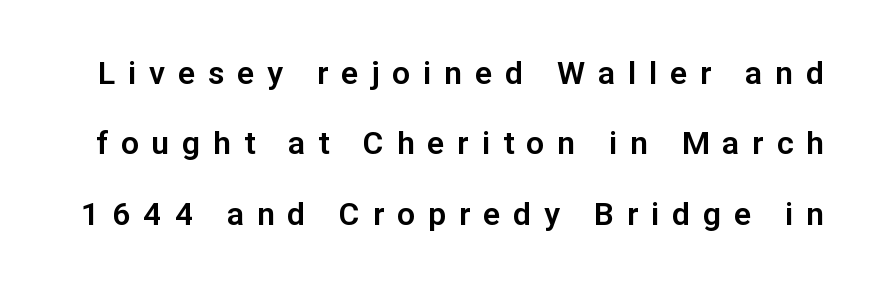
Q: Is the text italic (slanted)? A: No, it is upright.
Q: Is the typeface a serif or a sans-serif typeface? A: Sans-serif.
Q: Is the text underlined? A: No.
Q: Is the spacing between letters normal or unusually wide? A: Unusually wide.
Q: Is the spacing between lines tight, normal or loose? A: Loose.
Q: Width (condensed, normal, or wide)? A: Normal.
Q: Stroke contrast? A: Low.
Q: x-height? A: Medium.
Q: Monospaced? A: No.
